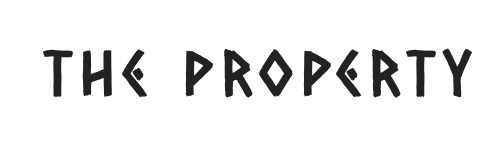
{"serif": "no", "width": "condensed", "stroke_contrast": "low", "x_height": "large", "monospaced": "no", "underline": "no", "glyph_px": 63}
